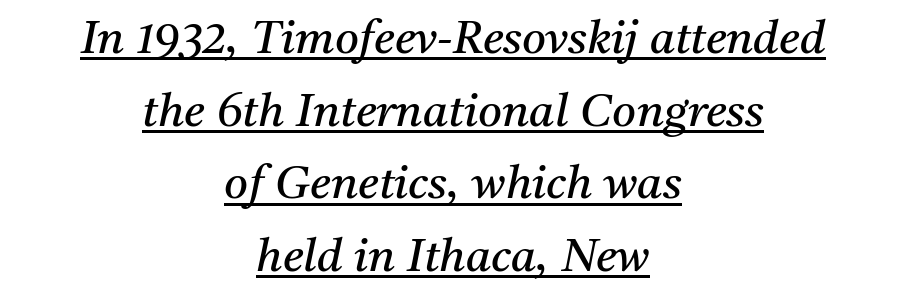
Q: Is the text bold? A: No.
Q: Is the text italic (slanted)? A: Yes, it leans right by about 11 degrees.
Q: Is the typeface a serif or a sans-serif typeface? A: Serif.
Q: Is the text underlined? A: Yes.
Q: How is the paragraph aligned? A: Centered.
Q: Is the spacing between letters normal or unusually wide? A: Normal.
Q: Is the spacing between lines tight, normal or loose? A: Normal.
Q: Width (condensed, normal, or wide)? A: Normal.
Q: Stroke contrast? A: Medium.
Q: x-height? A: Medium.
Q: Monospaced? A: No.
